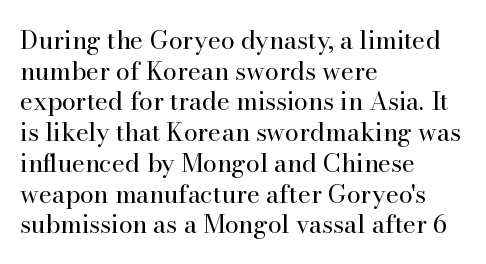
Q: Is the text bold? A: No.
Q: Is the text italic (slanted)? A: No, it is upright.
Q: Is the text underlined? A: No.
Q: How is the paragraph aligned? A: Left-aligned.
Q: Is the spacing between letters normal or unusually wide? A: Normal.
